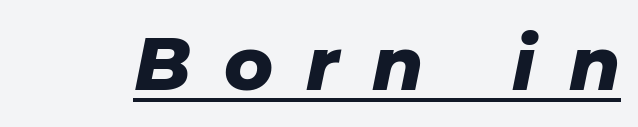
In terms of weight, the rendering is a true, heavy bold. Varying glyph widths throughout — classic text-font behaviour. The face used here appears with an underline applied. Between one letter and the next there's a generous, obvious gap. Style check: oblique.
